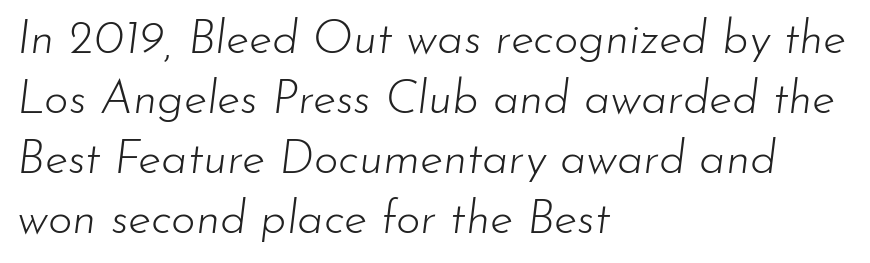
The image shows 47 px light type, italic (leaning right); set left-aligned, normal line spacing (1.28x), normal letter spacing, not underlined; low stroke contrast and a small x-height.
